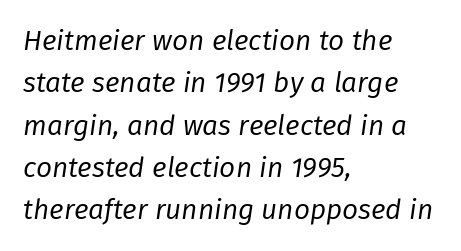
Character widths vary here, with narrow letters taking less room than wide ones. The lettering tilts uniformly, giving the passage an italic look. The font sits on the lighter half of the weight spectrum, regular included. Underline: absent.
